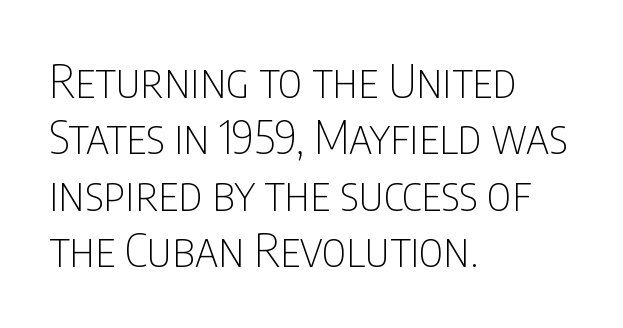
Q: Is the text bold? A: No.
Q: Is the text italic (slanted)? A: No, it is upright.
Q: Is the typeface a serif or a sans-serif typeface? A: Sans-serif.
Q: Is the text underlined? A: No.
Q: How is the paragraph aligned? A: Left-aligned.
Q: Is the spacing between letters normal or unusually wide? A: Normal.
Q: Width (condensed, normal, or wide)? A: Condensed.
Q: Stroke contrast? A: Low.
Q: x-height? A: Large.
Q: Monospaced? A: No.
